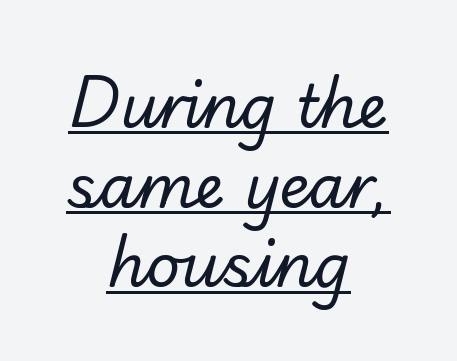
Looks like someone drew a line under every word here. Line starts and ends both wander, symmetrically. Do the characters align in a grid? No, the font is proportional. The vertical gap from one line to the next is medium. Students, note that the glyphs here touch the page at normal intervals.
